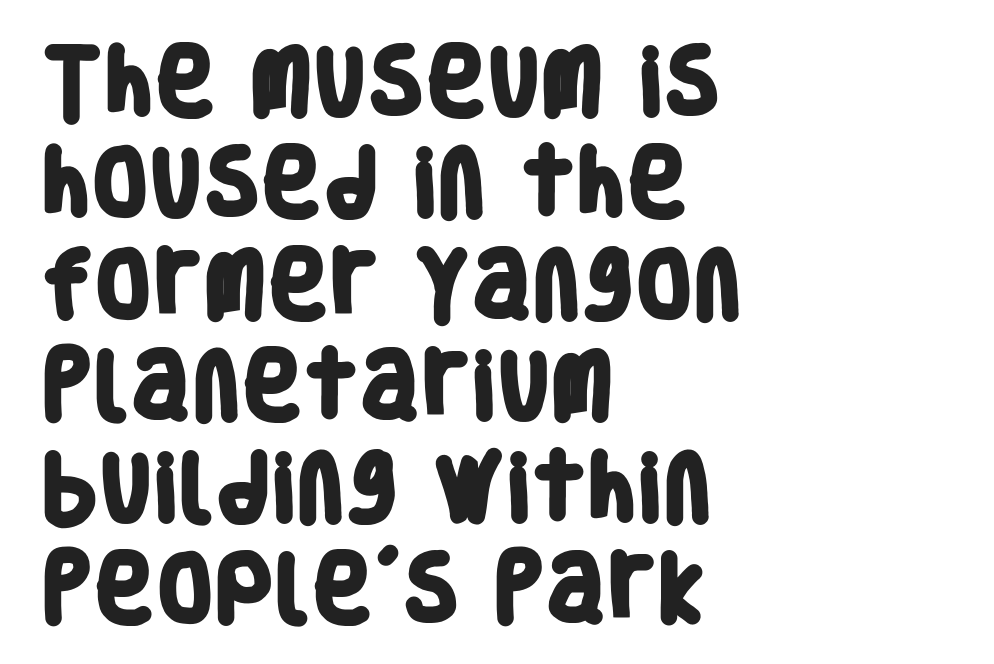
{"serif": "no", "bold": "yes", "weight": "heavy", "width": "condensed", "stroke_contrast": "low", "x_height": "large", "monospaced": "no", "underline": "no", "align": "left", "line_spacing": "normal", "line_spacing_ratio": 1.37, "letter_spacing": "normal", "letter_spacing_em": 0.0, "glyph_px": 74}
